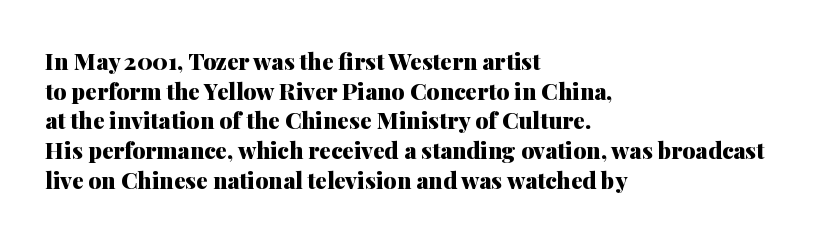
Q: Is the text bold? A: Yes.
Q: Is the text italic (slanted)? A: No, it is upright.
Q: Is the text underlined? A: No.
Q: How is the paragraph aligned? A: Left-aligned.
Q: Is the spacing between letters normal or unusually wide? A: Normal.
Q: Is the spacing between lines tight, normal or loose? A: Normal.
